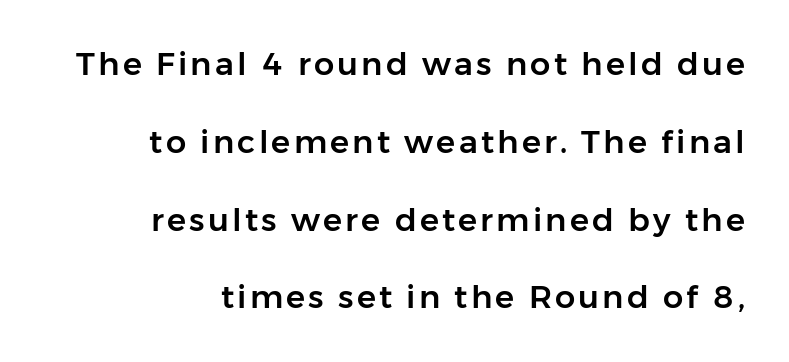
Note: no serifs on the glyphs. The space between consecutive lines is lavish. Character widths vary here, with narrow letters taking less room than wide ones. Nobody drew a line under any word here. Line ends are locked; line starts wander. The typography opts for an upright posture over an oblique one.
